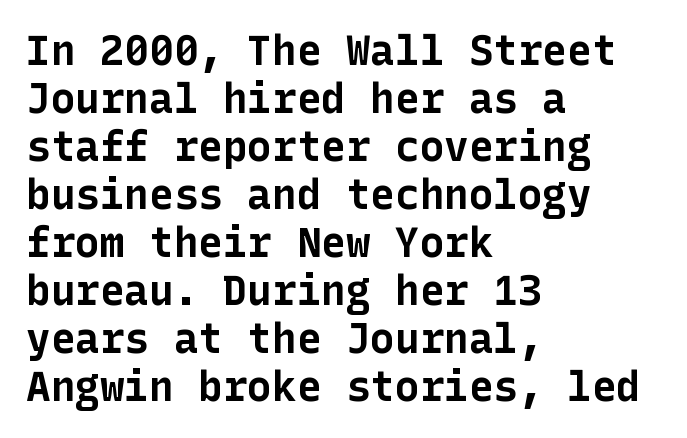
Q: Is the text bold? A: Yes.
Q: Is the text italic (slanted)? A: No, it is upright.
Q: Is the typeface a serif or a sans-serif typeface? A: Sans-serif.
Q: Is the text underlined? A: No.
Q: How is the paragraph aligned? A: Left-aligned.
Q: Is the spacing between letters normal or unusually wide? A: Normal.
Q: Width (condensed, normal, or wide)? A: Normal.
Q: Stroke contrast? A: Low.
Q: x-height? A: Medium.
